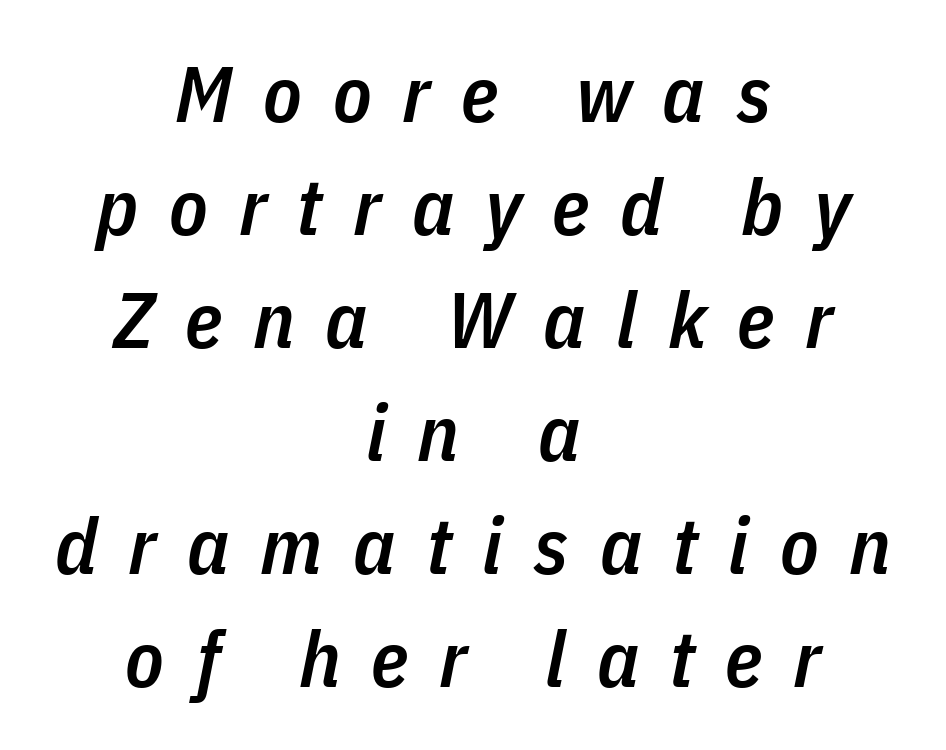
The image shows 79 px semibold, condensed type, italic (leaning right); set centered, normal line spacing (1.43x), unusually wide letter spacing (+0.39 em), not underlined; low stroke contrast and a medium x-height.
